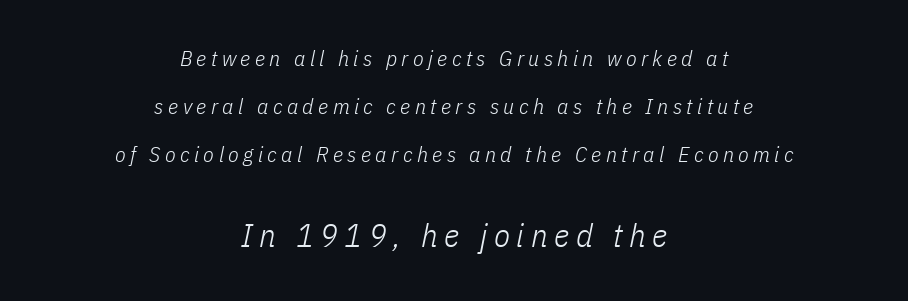
{"italic": "yes", "lean": "right", "slant_degrees": 11, "bold": "no", "weight": "light", "width": "condensed", "stroke_contrast": "low", "x_height": "medium", "monospaced": "no", "underline": "no", "align": "center", "line_spacing": "loose", "line_spacing_ratio": 2.18, "letter_spacing": "wide", "letter_spacing_em": 0.2, "larger_block": "second", "size_ratio": 1.5, "glyph_px": 33}
